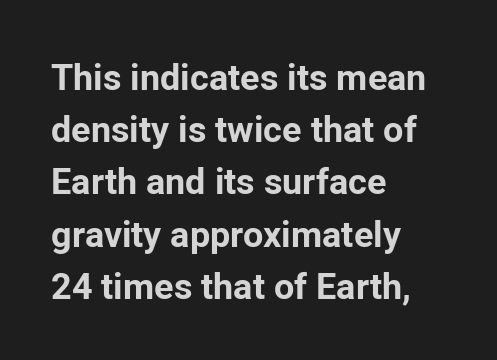
{"serif": "no", "italic": "no", "bold": "yes", "weight": "bold", "width": "normal", "stroke_contrast": "low", "x_height": "medium", "monospaced": "no", "underline": "no", "align": "left", "line_spacing": "normal", "line_spacing_ratio": 1.45, "letter_spacing": "normal", "letter_spacing_em": 0.0, "glyph_px": 36}
